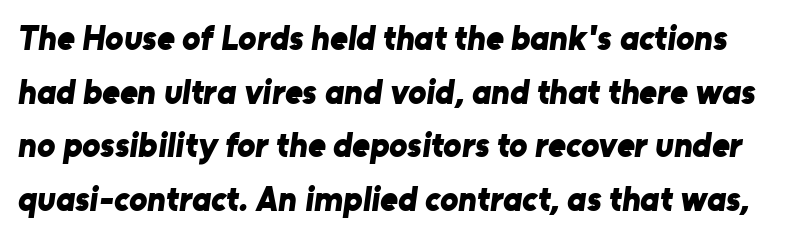
Q: Is the text bold? A: Yes.
Q: Is the typeface a serif or a sans-serif typeface? A: Sans-serif.
Q: Is the text underlined? A: No.
Q: Is the spacing between letters normal or unusually wide? A: Normal.
Q: Is the spacing between lines tight, normal or loose? A: Normal.
Q: Width (condensed, normal, or wide)? A: Normal.
Q: Stroke contrast? A: Low.
Q: x-height? A: Medium.
Q: Monospaced? A: No.
